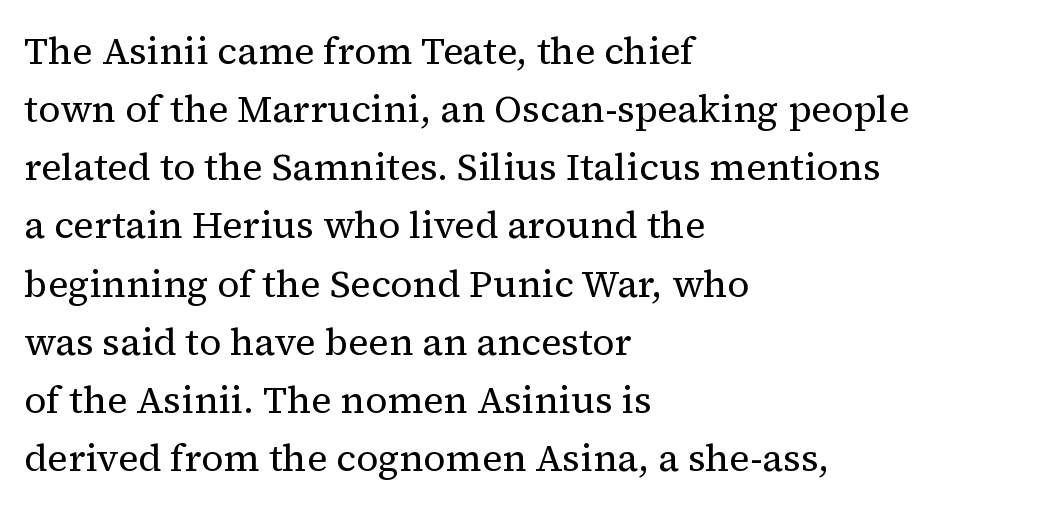
Observe the ordinary spacing: letters are neighbours, not strangers. Posture: vertical. Is there much room between lines? A standard amount, neither cramped nor airy. The letters look calm and open, with moderate or lighter stems. Character widths vary here, with narrow letters taking less room than wide ones.
